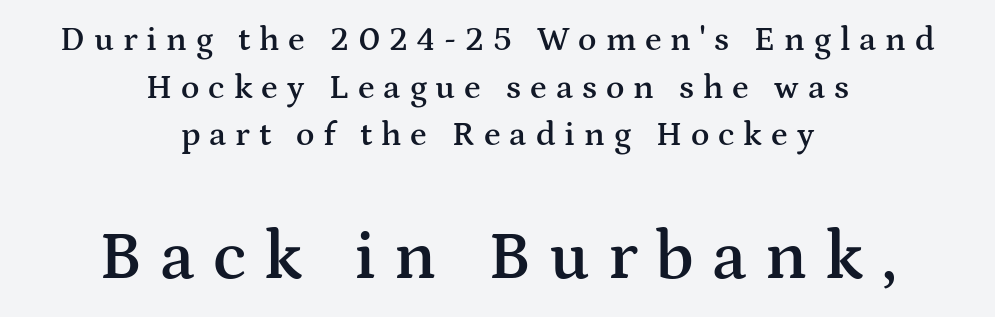
{"serif": "yes", "italic": "no", "bold": "semi", "weight": "semibold", "width": "wide", "stroke_contrast": "medium", "x_height": "medium", "monospaced": "no", "underline": "no", "align": "center", "line_spacing": "normal", "line_spacing_ratio": 1.4, "letter_spacing": "wide", "letter_spacing_em": 0.26, "larger_block": "second", "size_ratio": 2.03, "glyph_px": 69}
